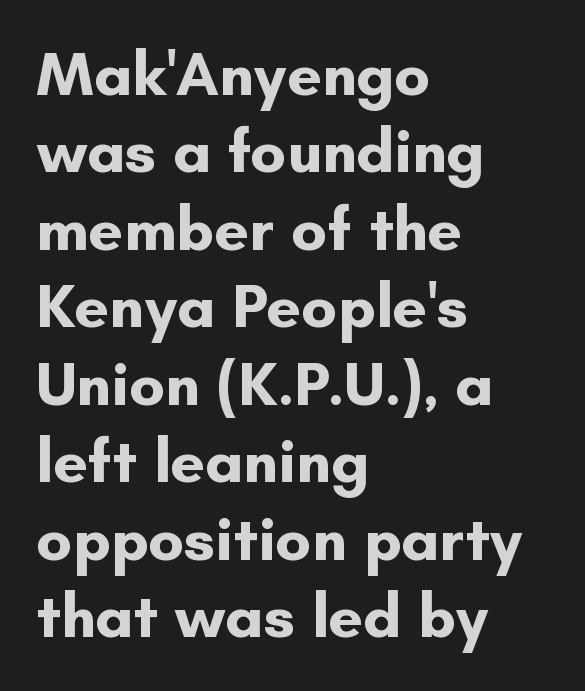
Q: Is the text bold? A: Yes.
Q: Is the text italic (slanted)? A: No, it is upright.
Q: Is the typeface a serif or a sans-serif typeface? A: Sans-serif.
Q: Is the text underlined? A: No.
Q: How is the paragraph aligned? A: Left-aligned.
Q: Is the spacing between letters normal or unusually wide? A: Normal.
Q: Is the spacing between lines tight, normal or loose? A: Normal.
Q: Width (condensed, normal, or wide)? A: Normal.
Q: Stroke contrast? A: Low.
Q: x-height? A: Small.
Q: Monospaced? A: No.
